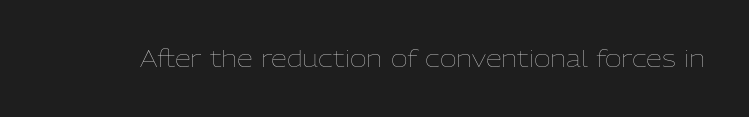
{"italic": "no", "bold": "no", "underline": "no", "letter_spacing": "normal", "letter_spacing_em": 0.0, "glyph_px": 23}
